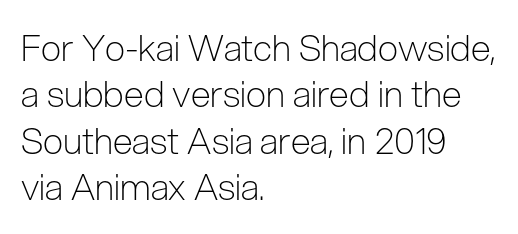
The image shows 36 px light, condensed sans-serif type, upright; set left-aligned, normal line spacing (1.29x), normal letter spacing, not underlined; low stroke contrast and a medium x-height.
